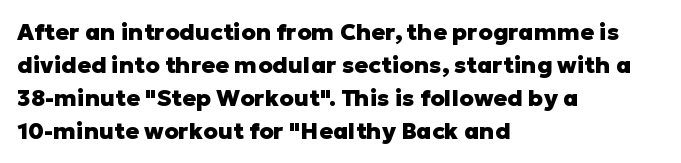
Q: Is the text bold? A: Yes.
Q: Is the text italic (slanted)? A: No, it is upright.
Q: Is the text underlined? A: No.
Q: How is the paragraph aligned? A: Left-aligned.
Q: Is the spacing between letters normal or unusually wide? A: Normal.
Q: Is the spacing between lines tight, normal or loose? A: Normal.
